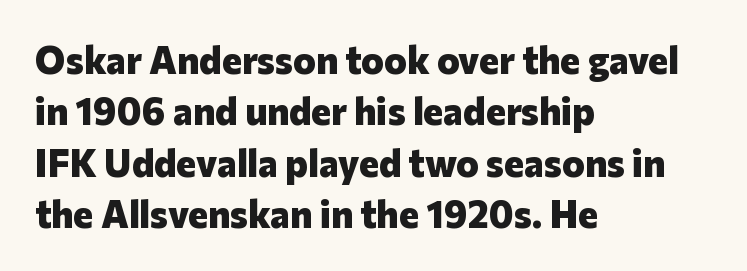
The image shows 38 px heavy sans-serif type, upright; set left-aligned, normal line spacing (1.35x), normal letter spacing, not underlined; low stroke contrast and a medium x-height.
